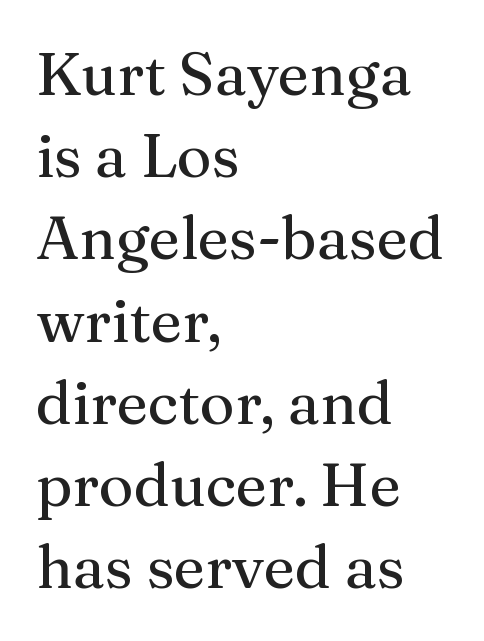
Each new line begins a customary step beneath the previous one. Is there any slant? The stems are plumb. Note the varied advance widths — an 'i' is clearly narrower than an 'm'. This sample uses a serif face. The line texture is even and compact thanks to regular tracking.
